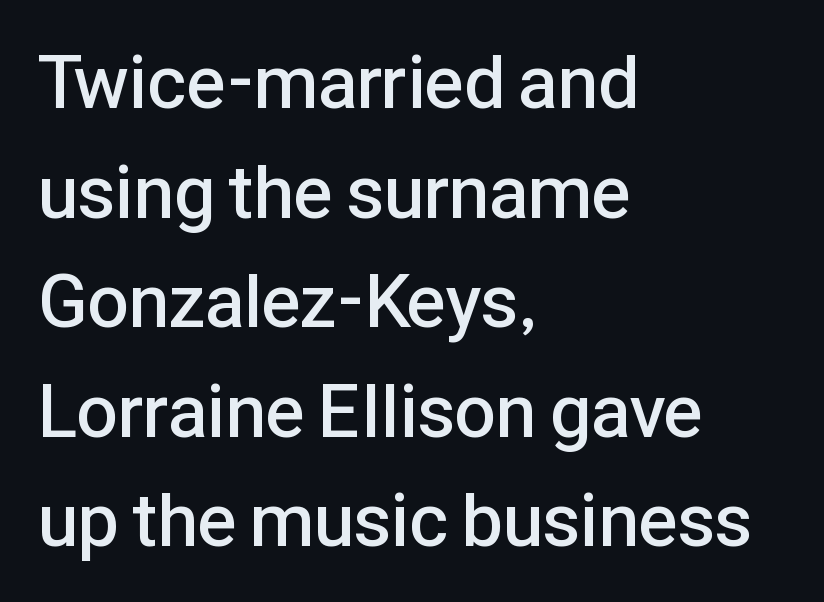
A typesetter would call this zero additional tracking. Casual observation: everything's shoved over to the left. Posture: vertical. Horizontal bands of white between lines are of average thickness.
